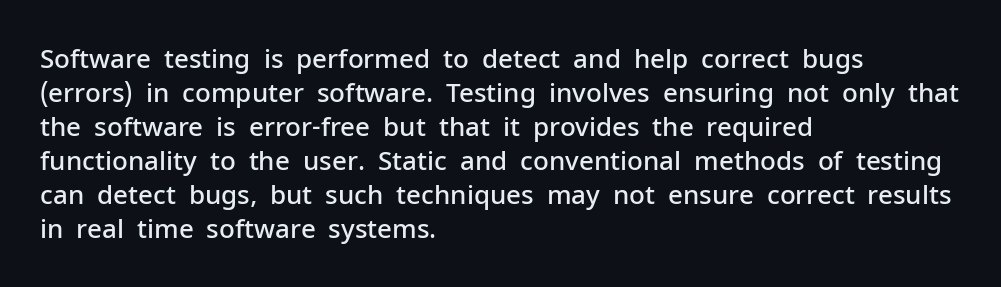
{"italic": "no", "bold": "semi", "underline": "no", "align": "left", "line_spacing": "normal", "line_spacing_ratio": 1.31, "letter_spacing": "normal", "letter_spacing_em": 0.0, "glyph_px": 26}
